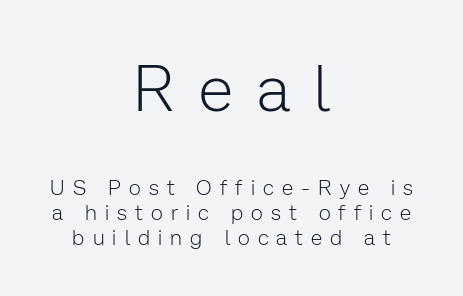
Q: Is the text bold? A: No.
Q: Is the text italic (slanted)? A: No, it is upright.
Q: Is the typeface a serif or a sans-serif typeface? A: Sans-serif.
Q: Is the text underlined? A: No.
Q: How is the paragraph aligned? A: Centered.
Q: Is the spacing between letters normal or unusually wide? A: Unusually wide.
Q: Which block of text is set in a larger size, the first (top) or the second (bottom)? A: The first (top) one.
Q: Width (condensed, normal, or wide)? A: Normal.
Q: Stroke contrast? A: Low.
Q: x-height? A: Medium.
Q: Monospaced? A: No.
